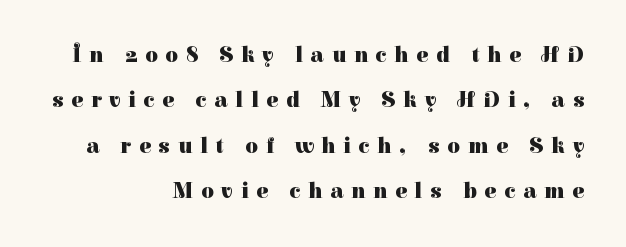
Q: Is the text bold? A: Yes.
Q: Is the text italic (slanted)? A: No, it is upright.
Q: Is the text underlined? A: No.
Q: How is the paragraph aligned? A: Right-aligned.
Q: Is the spacing between letters normal or unusually wide? A: Unusually wide.
Q: Is the spacing between lines tight, normal or loose? A: Loose.
